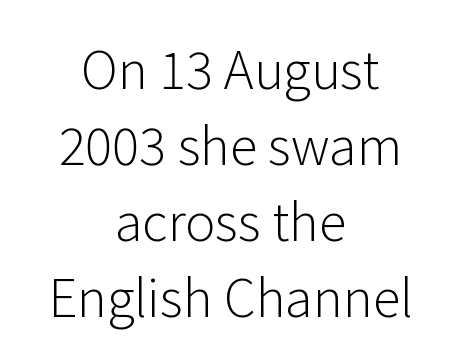
Q: Is the text bold? A: No.
Q: Is the text italic (slanted)? A: No, it is upright.
Q: Is the typeface a serif or a sans-serif typeface? A: Sans-serif.
Q: Is the text underlined? A: No.
Q: How is the paragraph aligned? A: Centered.
Q: Is the spacing between letters normal or unusually wide? A: Normal.
Q: Is the spacing between lines tight, normal or loose? A: Normal.
Q: Width (condensed, normal, or wide)? A: Normal.
Q: Stroke contrast? A: Low.
Q: x-height? A: Medium.
Q: Monospaced? A: No.
